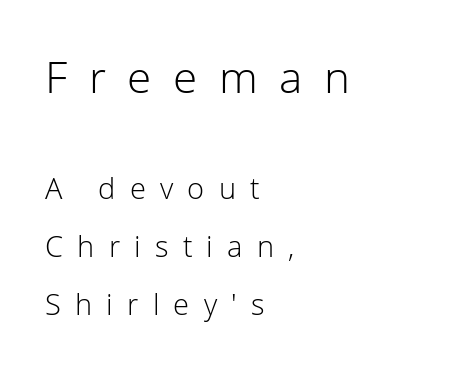
The image shows 44 px light sans-serif type, upright; set left-aligned, loose line spacing (2.0x), unusually wide letter spacing (+0.49 em), not underlined; the first (top) block is 1.52x larger; low stroke contrast and a medium x-height.
